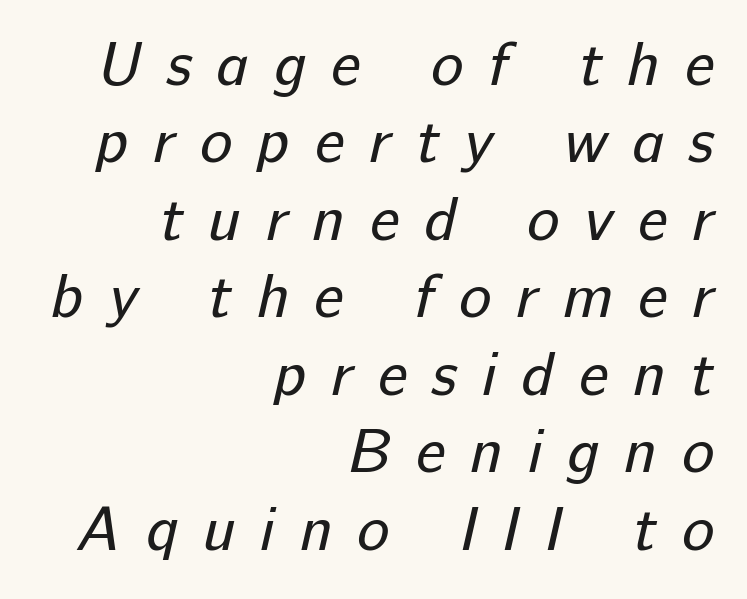
{"serif": "no", "bold": "no", "weight": "regular", "width": "normal", "stroke_contrast": "low", "x_height": "medium", "monospaced": "no", "underline": "no", "align": "right", "line_spacing": "normal", "line_spacing_ratio": 1.27, "letter_spacing": "wide", "letter_spacing_em": 0.41, "glyph_px": 61}
